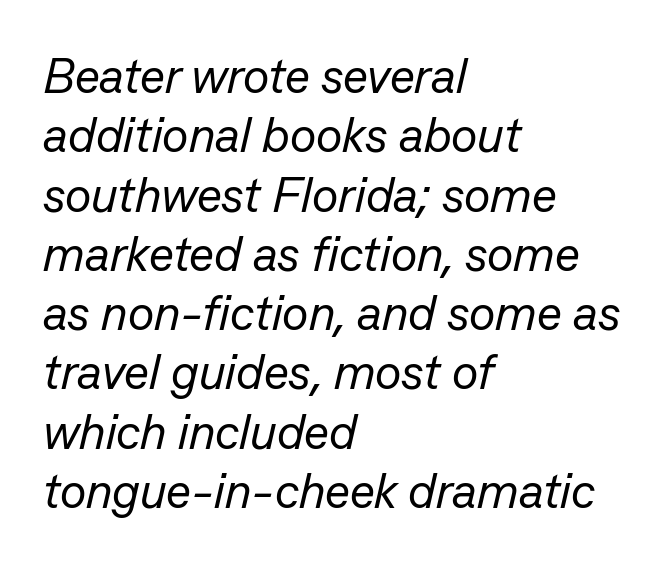
The image shows 49 px regular-weight type, italic (leaning right); set left-aligned, line spacing 1.21x, normal letter spacing, not underlined; low stroke contrast and a medium x-height.
